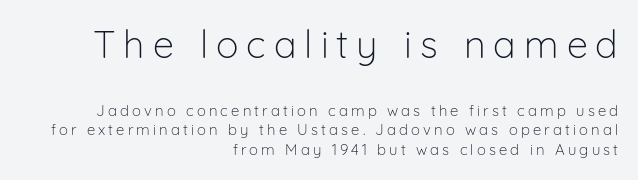
Q: Is the text bold? A: No.
Q: Is the text italic (slanted)? A: No, it is upright.
Q: Is the typeface a serif or a sans-serif typeface? A: Sans-serif.
Q: Is the text underlined? A: No.
Q: How is the paragraph aligned? A: Right-aligned.
Q: Is the spacing between letters normal or unusually wide? A: Unusually wide.
Q: Is the spacing between lines tight, normal or loose? A: Normal.
Q: Which block of text is set in a larger size, the first (top) or the second (bottom)? A: The first (top) one.
Q: Width (condensed, normal, or wide)? A: Normal.
Q: Stroke contrast? A: Low.
Q: x-height? A: Medium.
Q: Monospaced? A: No.
